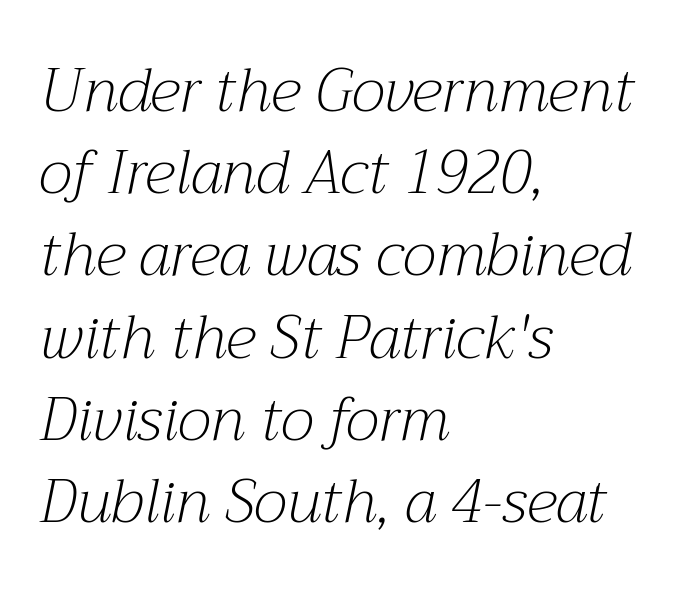
Q: Is the text bold? A: No.
Q: Is the text italic (slanted)? A: Yes, it leans right by about 12 degrees.
Q: Is the typeface a serif or a sans-serif typeface? A: Serif.
Q: Is the text underlined? A: No.
Q: How is the paragraph aligned? A: Left-aligned.
Q: Is the spacing between letters normal or unusually wide? A: Normal.
Q: Is the spacing between lines tight, normal or loose? A: Normal.
Q: Width (condensed, normal, or wide)? A: Normal.
Q: Stroke contrast? A: Medium.
Q: x-height? A: Medium.
Q: Monospaced? A: No.
